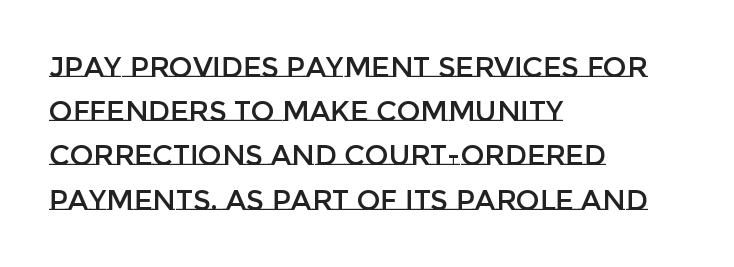
Q: Is the text italic (slanted)? A: No, it is upright.
Q: Is the text underlined? A: No.
Q: How is the paragraph aligned? A: Left-aligned.
Q: Is the spacing between letters normal or unusually wide? A: Normal.
Q: Is the spacing between lines tight, normal or loose? A: Normal.
Q: Width (condensed, normal, or wide)? A: Normal.
Q: Stroke contrast? A: Low.
Q: x-height? A: Large.
Q: Monospaced? A: No.
